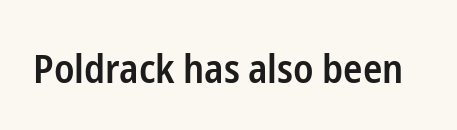
Q: Is the text bold? A: Semi-bold.
Q: Is the text italic (slanted)? A: No, it is upright.
Q: Is the typeface a serif or a sans-serif typeface? A: Sans-serif.
Q: Is the text underlined? A: No.
Q: Is the spacing between letters normal or unusually wide? A: Normal.
Q: Width (condensed, normal, or wide)? A: Condensed.
Q: Stroke contrast? A: Low.
Q: x-height? A: Medium.
Q: Monospaced? A: No.
